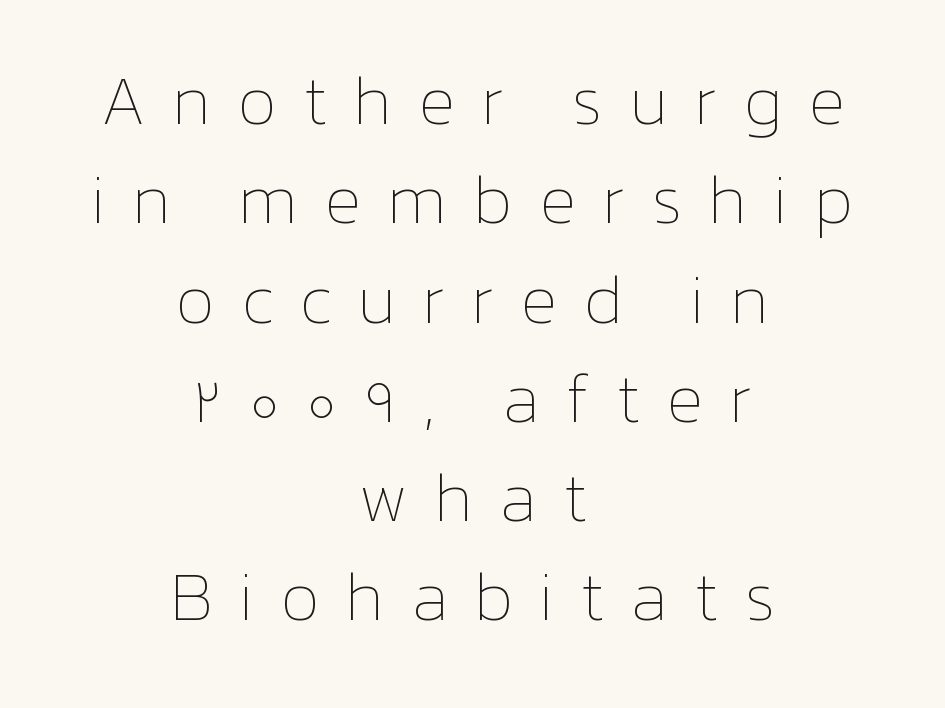
You can tell it's not italic because the verticals are truly vertical. The words here are not underlined. Summary of weight: not heavy and not bold. A typesetter would call this proportional, since set widths differ per character. The lines in this sample share a center point and differ in where they start and stop.
